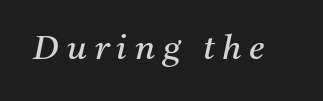
Type without underlining. Stroke thickness stays within the range of a standard reading face or lighter. The typeface chosen for these lines features serifs. Would a proofreader flag this as italicized? Yes. Characters follow at a spacing far wider than the type designer built in. Proportional: the letters do not fall into vertical columns.
